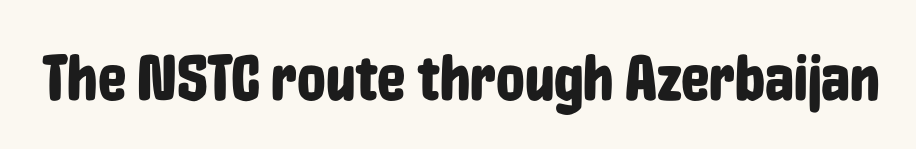
{"serif": "no", "italic": "no", "width": "condensed", "stroke_contrast": "low", "x_height": "medium", "monospaced": "no", "underline": "no", "letter_spacing": "normal", "letter_spacing_em": 0.0, "glyph_px": 64}
